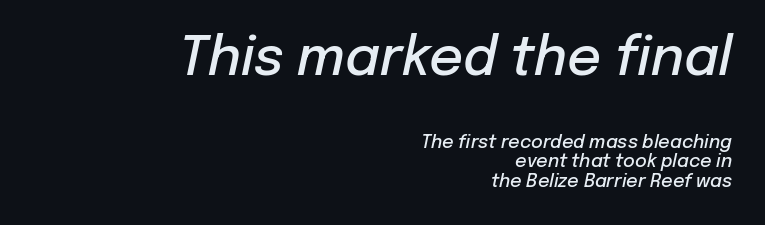
Q: Is the text bold? A: Semi-bold.
Q: Is the text italic (slanted)? A: Yes, it leans right by about 12 degrees.
Q: Is the text underlined? A: No.
Q: How is the paragraph aligned? A: Right-aligned.
Q: Is the spacing between letters normal or unusually wide? A: Normal.
Q: Is the spacing between lines tight, normal or loose? A: Tight.
Q: Which block of text is set in a larger size, the first (top) or the second (bottom)? A: The first (top) one.
Q: Width (condensed, normal, or wide)? A: Normal.
Q: Stroke contrast? A: Low.
Q: x-height? A: Medium.
Q: Monospaced? A: No.
